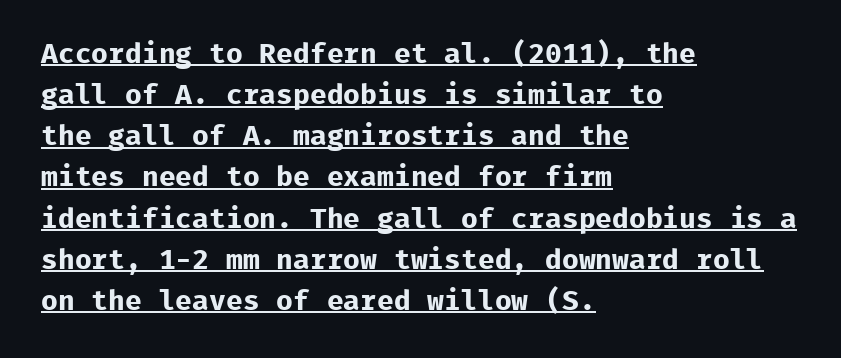
{"serif": "no", "italic": "no", "bold": "yes", "weight": "bold", "width": "normal", "stroke_contrast": "low", "x_height": "medium", "monospaced": "yes", "underline": "yes", "align": "left", "line_spacing": "normal", "line_spacing_ratio": 1.47, "letter_spacing": "normal", "letter_spacing_em": 0.0, "glyph_px": 28}
